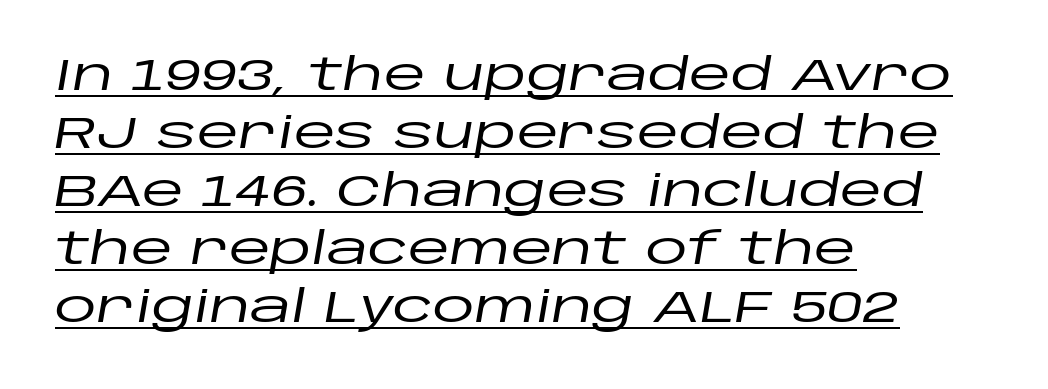
The image shows 43 px wide type, italic (leaning right); set left-aligned, normal line spacing (1.35x), normal letter spacing, underlined; low stroke contrast and a large x-height.
